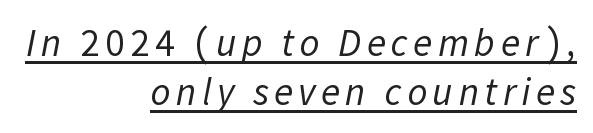
Q: Is the text bold? A: No.
Q: Is the typeface a serif or a sans-serif typeface? A: Sans-serif.
Q: Is the text underlined? A: Yes.
Q: How is the paragraph aligned? A: Right-aligned.
Q: Is the spacing between lines tight, normal or loose? A: Normal.
Q: Width (condensed, normal, or wide)? A: Normal.
Q: Stroke contrast? A: Low.
Q: x-height? A: Medium.
Q: Monospaced? A: No.
